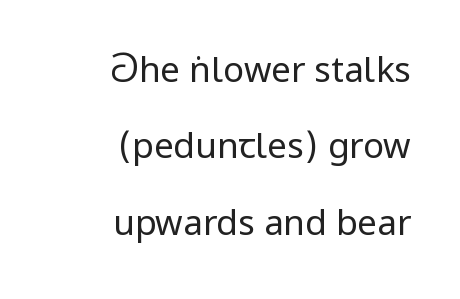
Does the leading feel generous? Absolutely, it's lavish. Look at the tracking — it's just the regular setting, nothing added. Leftover space on each line is placed entirely before the opening word. The font family rendered here belongs to the sans-serif group. Weight class: somewhere from thin through regular.
